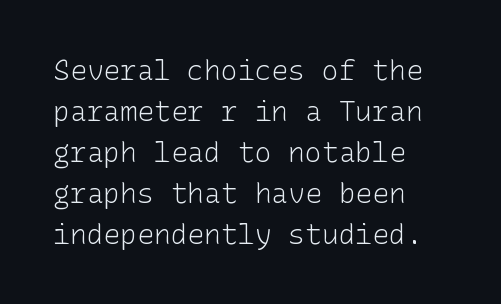
{"serif": "no", "italic": "no", "bold": "no", "weight": "light", "width": "normal", "stroke_contrast": "low", "x_height": "medium", "underline": "no", "align": "left", "line_spacing": "normal", "line_spacing_ratio": 1.46, "letter_spacing": "normal", "letter_spacing_em": 0.0, "glyph_px": 28}
